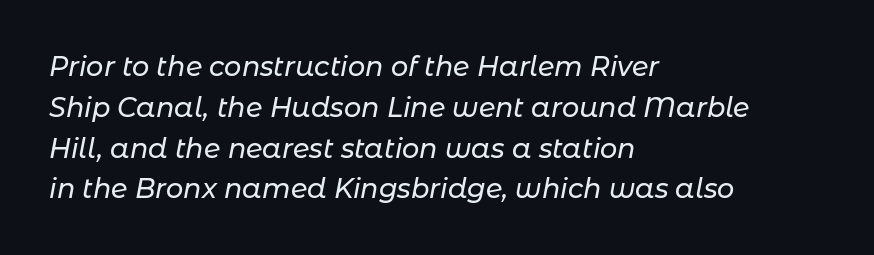
Q: Is the text italic (slanted)? A: Yes, it leans right by about 11 degrees.
Q: Is the text underlined? A: No.
Q: How is the paragraph aligned? A: Left-aligned.
Q: Is the spacing between letters normal or unusually wide? A: Normal.
Q: Is the spacing between lines tight, normal or loose? A: Normal.
